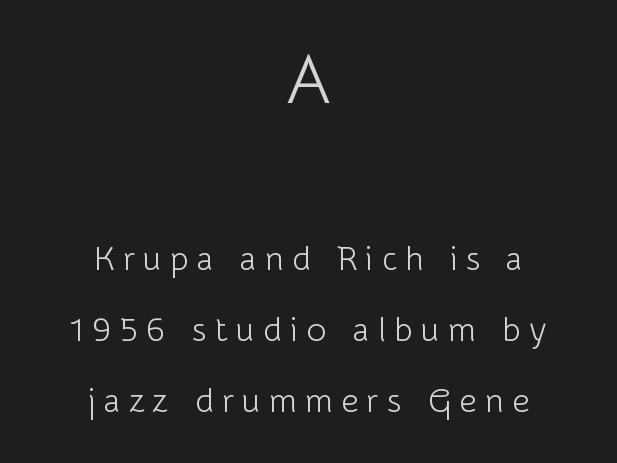
Q: Is the text bold? A: No.
Q: Is the text italic (slanted)? A: No, it is upright.
Q: Is the typeface a serif or a sans-serif typeface? A: Sans-serif.
Q: Is the text underlined? A: No.
Q: How is the paragraph aligned? A: Centered.
Q: Is the spacing between letters normal or unusually wide? A: Unusually wide.
Q: Is the spacing between lines tight, normal or loose? A: Loose.
Q: Which block of text is set in a larger size, the first (top) or the second (bottom)? A: The first (top) one.
Q: Width (condensed, normal, or wide)? A: Normal.
Q: Stroke contrast? A: Low.
Q: x-height? A: Medium.
Q: Monospaced? A: No.
